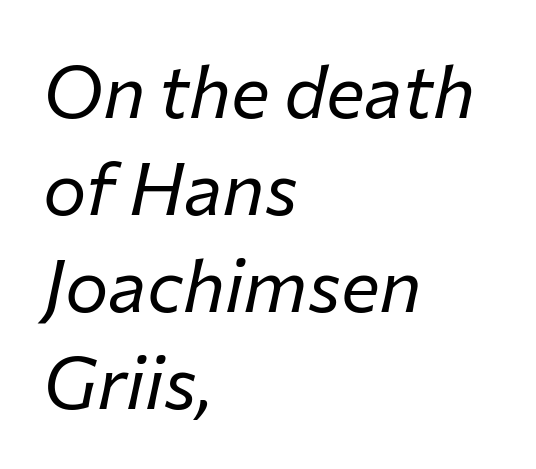
{"italic": "yes", "lean": "right", "slant_degrees": 12, "bold": "no", "weight": "regular", "width": "normal", "stroke_contrast": "low", "x_height": "medium", "monospaced": "no", "underline": "no", "align": "left", "line_spacing": "normal", "line_spacing_ratio": 1.33, "letter_spacing": "normal", "letter_spacing_em": 0.0, "glyph_px": 73}
